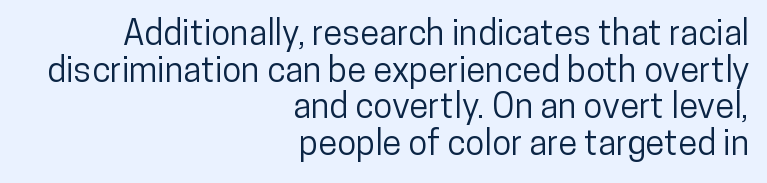
Q: Is the text italic (slanted)? A: No, it is upright.
Q: Is the typeface a serif or a sans-serif typeface? A: Sans-serif.
Q: Is the text underlined? A: No.
Q: How is the paragraph aligned? A: Right-aligned.
Q: Is the spacing between letters normal or unusually wide? A: Normal.
Q: Is the spacing between lines tight, normal or loose? A: Tight.
Q: Width (condensed, normal, or wide)? A: Condensed.
Q: Stroke contrast? A: Low.
Q: x-height? A: Medium.
Q: Monospaced? A: No.
